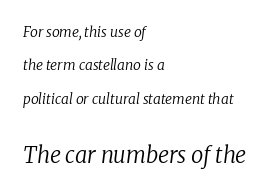
Check the space under the baseline: it is left empty. Which of the two is more prominent by size? The second, at the bottom. The setting favours the left margin, as ordinary paragraphs usually do. Students, note that the glyphs here touch the page at normal intervals. An italicized treatment has been applied to the whole sample.
